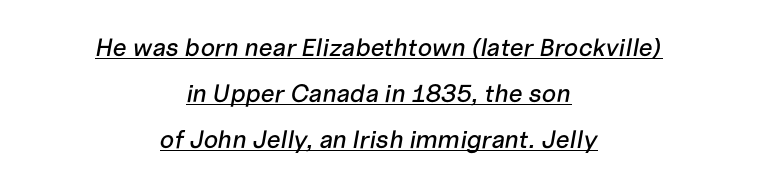
The image shows 25 px text type, italic (leaning right); set centered, line spacing 1.84x, normal letter spacing, underlined.
